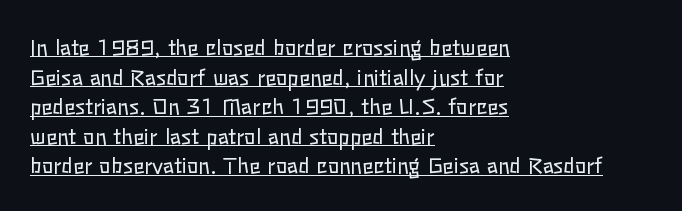
{"italic": "no", "bold": "no", "underline": "yes", "align": "left", "line_spacing": "normal", "line_spacing_ratio": 1.41, "letter_spacing": "normal", "letter_spacing_em": 0.0, "glyph_px": 21}
